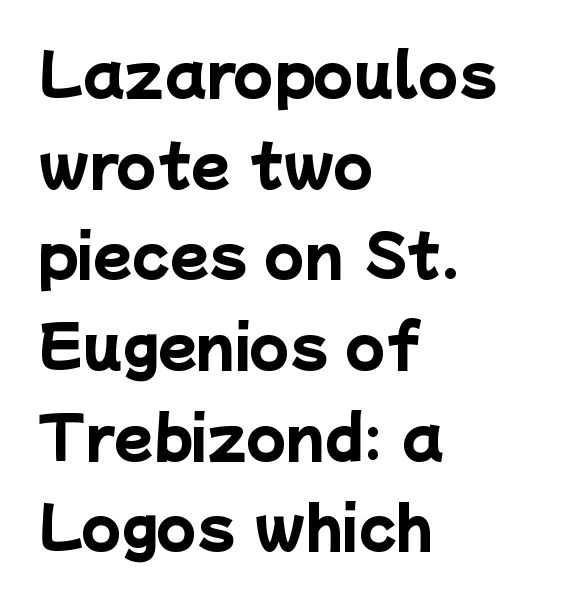
{"serif": "no", "bold": "yes", "weight": "heavy", "width": "normal", "stroke_contrast": "low", "x_height": "medium", "monospaced": "no", "underline": "no", "align": "left", "line_spacing": "normal", "line_spacing_ratio": 1.59, "letter_spacing": "normal", "letter_spacing_em": 0.0, "glyph_px": 57}
